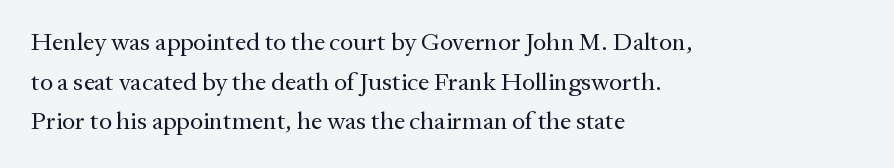
No italicization has been applied; the sample stays upright. Which margin do the lines hug? The left one — the right edge is uneven. Interline gaps are of average width in this sample. Descender tails drop into unmarked territory.
